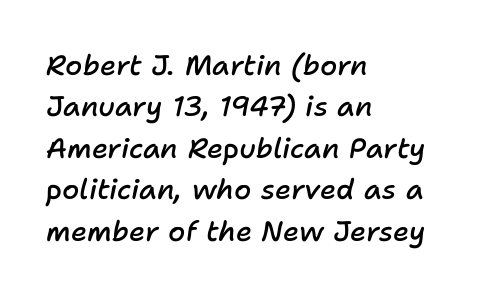
Q: Is the text bold? A: Semi-bold.
Q: Is the text italic (slanted)? A: Yes, it leans right by about 11 degrees.
Q: Is the text underlined? A: No.
Q: How is the paragraph aligned? A: Left-aligned.
Q: Is the spacing between letters normal or unusually wide? A: Normal.
Q: Is the spacing between lines tight, normal or loose? A: Normal.
Q: Width (condensed, normal, or wide)? A: Normal.
Q: Stroke contrast? A: Low.
Q: x-height? A: Medium.
Q: Monospaced? A: No.
